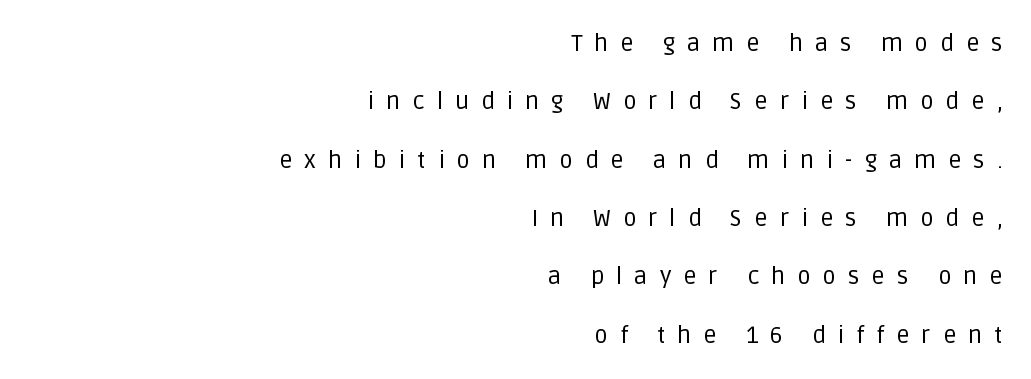
Anything drawn beneath the words? Only blank space. Vertical stems look standard width or narrower in stroke. The typesetter chose a ragged-left arrangement here. The tracking jumps out immediately: characters are airy and widely separated.
